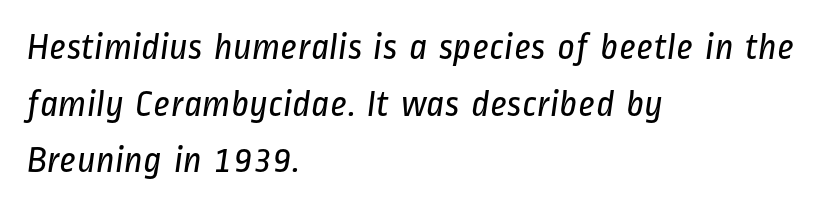
The letters advance in unequal steps, a hallmark of proportional type. Where is the straight margin? On the left. This sample uses a sans-serif face. Stroke mass is kept to a normal reading level or below.
